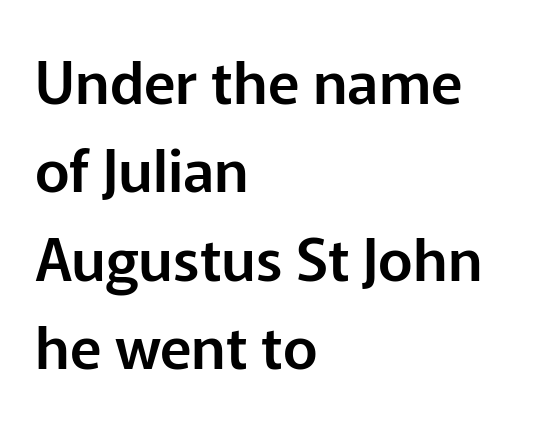
Q: Is the text italic (slanted)? A: No, it is upright.
Q: Is the typeface a serif or a sans-serif typeface? A: Sans-serif.
Q: Is the text underlined? A: No.
Q: How is the paragraph aligned? A: Left-aligned.
Q: Is the spacing between letters normal or unusually wide? A: Normal.
Q: Is the spacing between lines tight, normal or loose? A: Normal.
Q: Width (condensed, normal, or wide)? A: Normal.
Q: Stroke contrast? A: Low.
Q: x-height? A: Medium.
Q: Monospaced? A: No.
